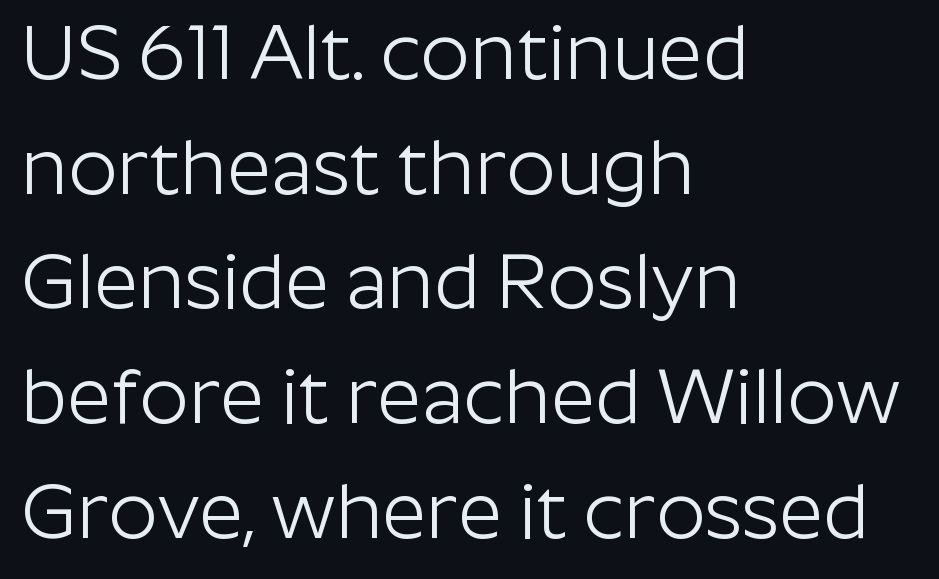
Q: Is the text bold? A: No.
Q: Is the text italic (slanted)? A: No, it is upright.
Q: Is the typeface a serif or a sans-serif typeface? A: Sans-serif.
Q: Is the text underlined? A: No.
Q: How is the paragraph aligned? A: Left-aligned.
Q: Is the spacing between letters normal or unusually wide? A: Normal.
Q: Is the spacing between lines tight, normal or loose? A: Normal.
Q: Width (condensed, normal, or wide)? A: Normal.
Q: Stroke contrast? A: Low.
Q: x-height? A: Medium.
Q: Monospaced? A: No.
